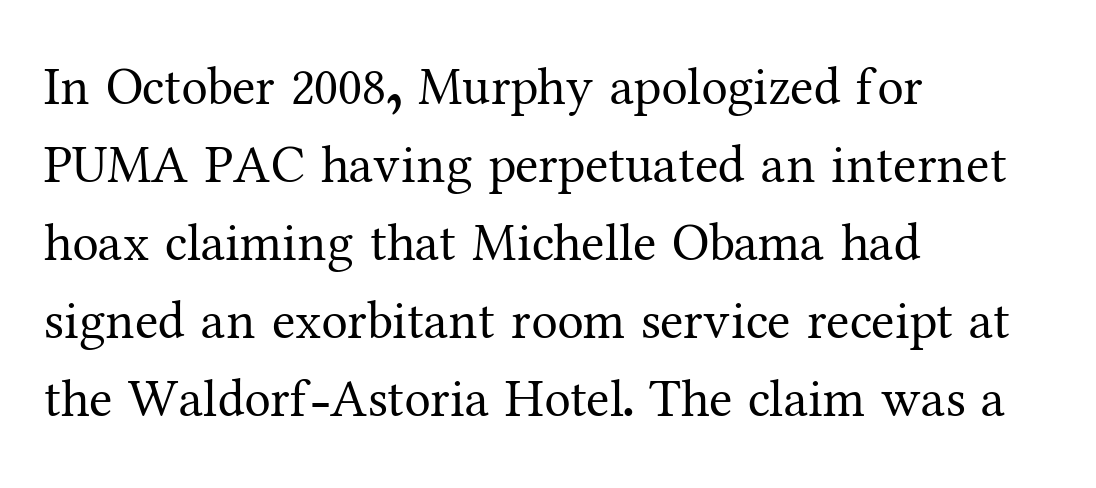
Q: Is the text bold? A: No.
Q: Is the text italic (slanted)? A: No, it is upright.
Q: Is the typeface a serif or a sans-serif typeface? A: Serif.
Q: Is the text underlined? A: No.
Q: How is the paragraph aligned? A: Left-aligned.
Q: Is the spacing between letters normal or unusually wide? A: Normal.
Q: Is the spacing between lines tight, normal or loose? A: Normal.
Q: Width (condensed, normal, or wide)? A: Normal.
Q: Stroke contrast? A: Medium.
Q: x-height? A: Medium.
Q: Monospaced? A: No.
